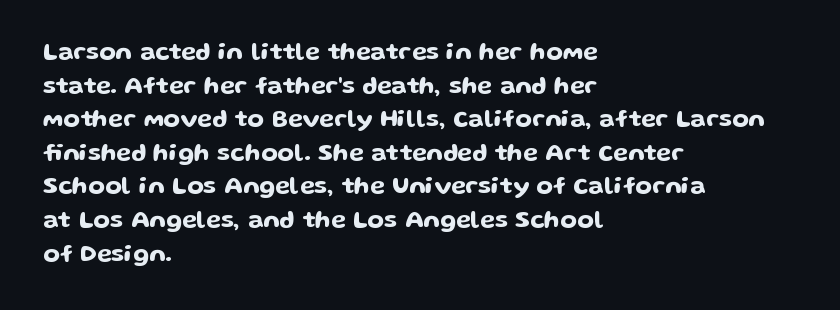
Q: Is the text italic (slanted)? A: No, it is upright.
Q: Is the text underlined? A: No.
Q: How is the paragraph aligned? A: Left-aligned.
Q: Is the spacing between letters normal or unusually wide? A: Normal.
Q: Is the spacing between lines tight, normal or loose? A: Normal.
